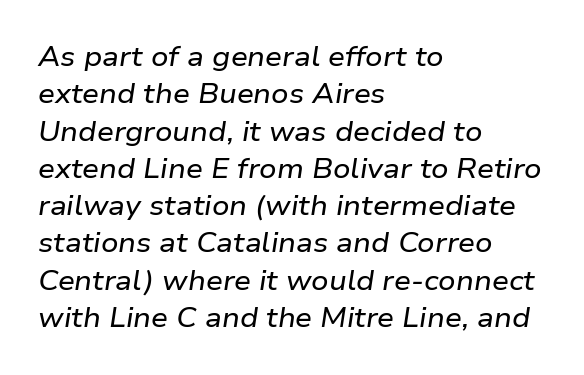
The image shows 27 px text type, italic (leaning right); set left-aligned, normal line spacing (1.38x), normal letter spacing, not underlined.
